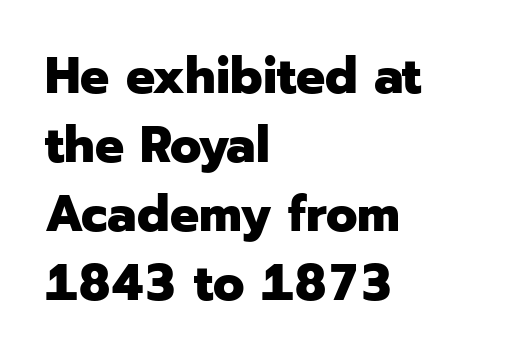
{"serif": "no", "italic": "no", "bold": "yes", "weight": "heavy", "width": "normal", "stroke_contrast": "low", "x_height": "medium", "monospaced": "no", "underline": "no", "align": "left", "line_spacing": "normal", "line_spacing_ratio": 1.35, "letter_spacing": "normal", "letter_spacing_em": 0.0, "glyph_px": 51}
